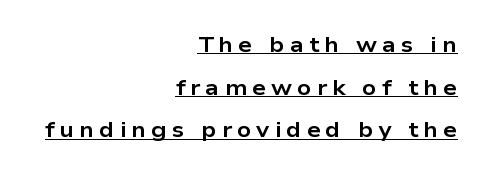
Q: Is the text bold? A: Yes.
Q: Is the text italic (slanted)? A: No, it is upright.
Q: Is the text underlined? A: Yes.
Q: How is the paragraph aligned? A: Right-aligned.
Q: Is the spacing between letters normal or unusually wide? A: Unusually wide.
Q: Is the spacing between lines tight, normal or loose? A: Loose.
